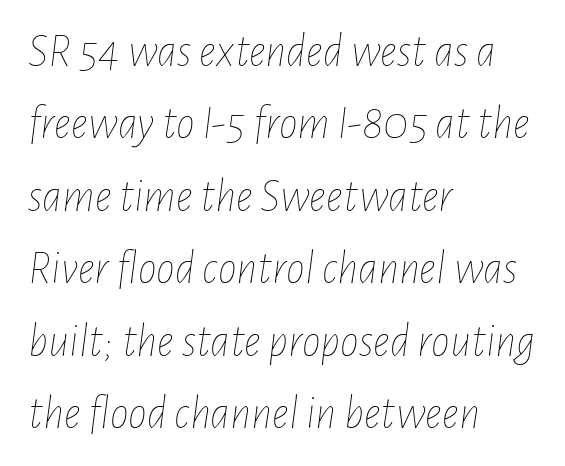
No extra ink here — the face is not bold. The setting favours the left margin, as ordinary paragraphs usually do. Quick note: underline off. The rows are spaced the way most documents space them. The face used here is rendered with its standard letterfit.
